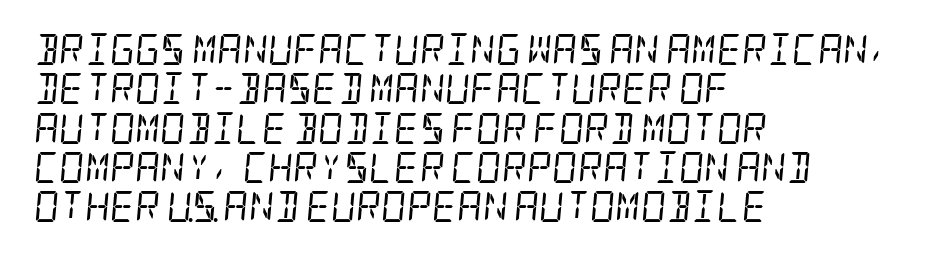
The image shows 31 px regular-weight, condensed serif type, italic (leaning right); set left-aligned, normal line spacing (1.27x), normal letter spacing, not underlined; low stroke contrast and a large x-height.
